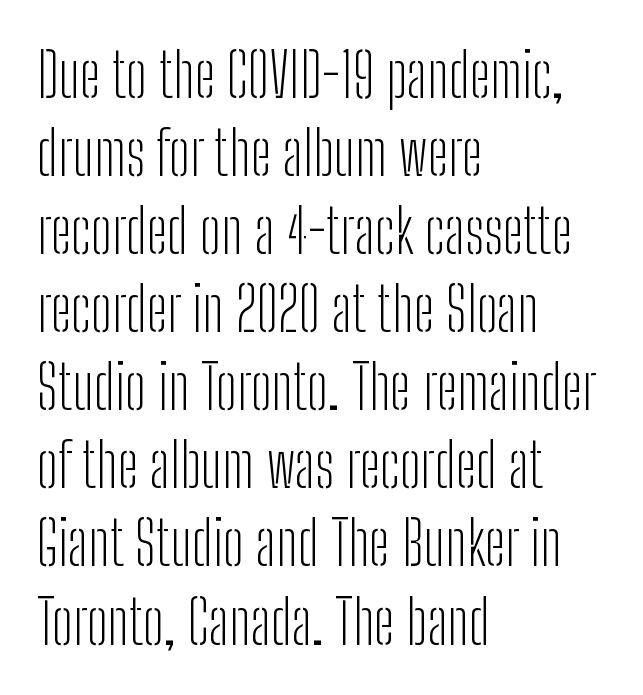
Upright lettering throughout. The typeface chosen for these lines omits serifs. The weight would be labelled regular, book, light, or lighter still. The face used here is proportionally spaced, like ordinary book or web type.
